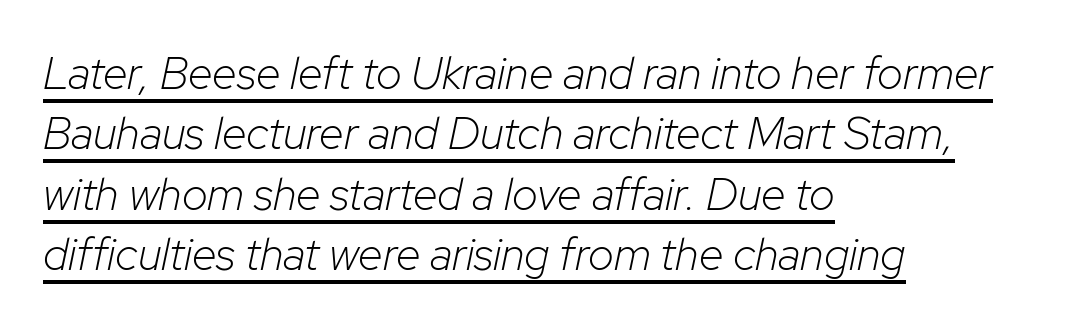
Characters are canted at an angle relative to the baseline's perpendicular. Stroke mass is kept to a normal reading level or below. Leading matches the norm, producing a regular column. Underlined type. Looks like regular typesetting: each glyph gets only the width it needs.
